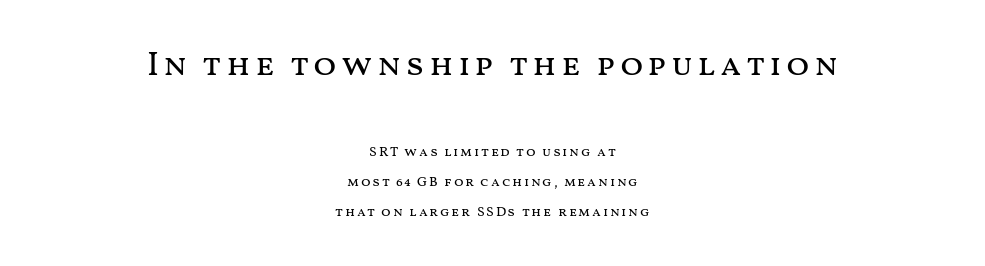
Q: Is the text bold? A: No.
Q: Is the text italic (slanted)? A: No, it is upright.
Q: Is the text underlined? A: No.
Q: How is the paragraph aligned? A: Centered.
Q: Is the spacing between lines tight, normal or loose? A: Loose.
Q: Which block of text is set in a larger size, the first (top) or the second (bottom)? A: The first (top) one.
Q: Width (condensed, normal, or wide)? A: Wide.
Q: Stroke contrast? A: Medium.
Q: x-height? A: Medium.
Q: Monospaced? A: No.
